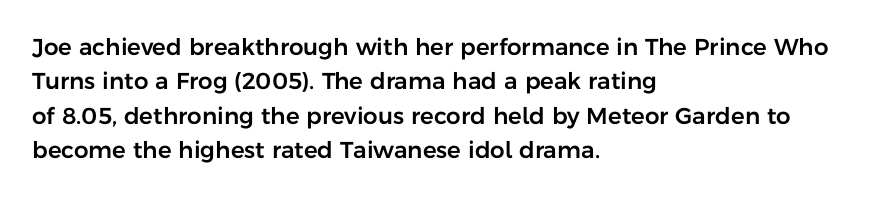
The specimen omits any rule beneath the text block's lines. The line-height multiplier appears to be the usual default. Posture: upright roman. The letters sit at their default tracking, neither squeezed nor spread.
